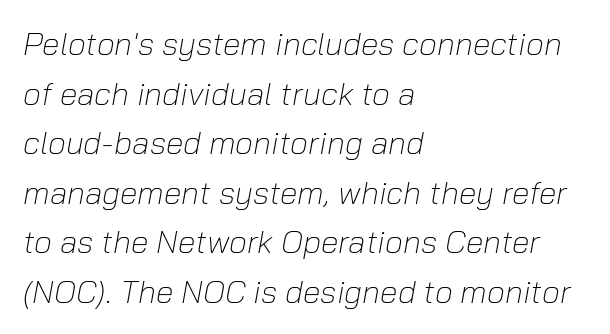
Q: Is the text bold? A: No.
Q: Is the text italic (slanted)? A: Yes, it leans right by about 10 degrees.
Q: Is the text underlined? A: No.
Q: How is the paragraph aligned? A: Left-aligned.
Q: Is the spacing between letters normal or unusually wide? A: Normal.
Q: Is the spacing between lines tight, normal or loose? A: Normal.
Q: Width (condensed, normal, or wide)? A: Normal.
Q: Stroke contrast? A: Low.
Q: x-height? A: Medium.
Q: Monospaced? A: No.
